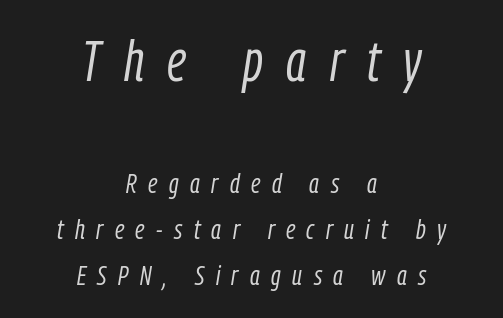
Here the glyphs are tracked loosely, breaking word shapes into spaced letters. Where is the straight margin? There isn't one; the lines are centered. Ink coverage per letter is moderate at most. Evenly set lines give the paragraph a standard silhouette. Beneath every word, the page is bare. Note the varied advance widths — an 'i' is clearly narrower than an 'm'.
